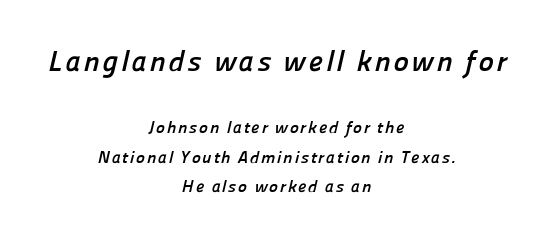
Q: Is the text bold? A: Yes.
Q: Is the typeface a serif or a sans-serif typeface? A: Sans-serif.
Q: Is the text underlined? A: No.
Q: How is the paragraph aligned? A: Centered.
Q: Which block of text is set in a larger size, the first (top) or the second (bottom)? A: The first (top) one.
Q: Width (condensed, normal, or wide)? A: Normal.
Q: Stroke contrast? A: Low.
Q: x-height? A: Medium.
Q: Monospaced? A: No.
